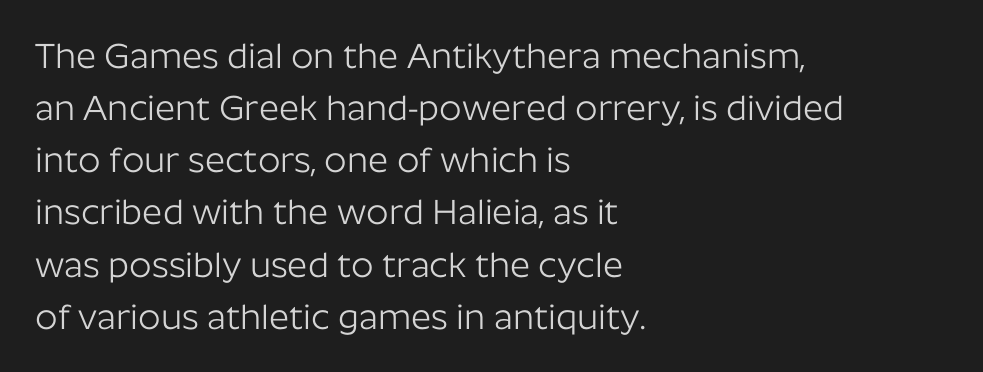
The image shows 35 px light sans-serif type, upright; set left-aligned, normal line spacing (1.49x), normal letter spacing, not underlined; low stroke contrast and a medium x-height.
